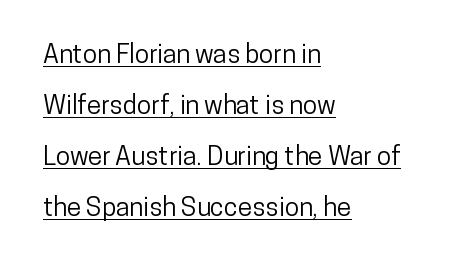
The image shows 26 px text type, upright; set left-aligned, loose line spacing (1.96x), normal letter spacing, underlined.
